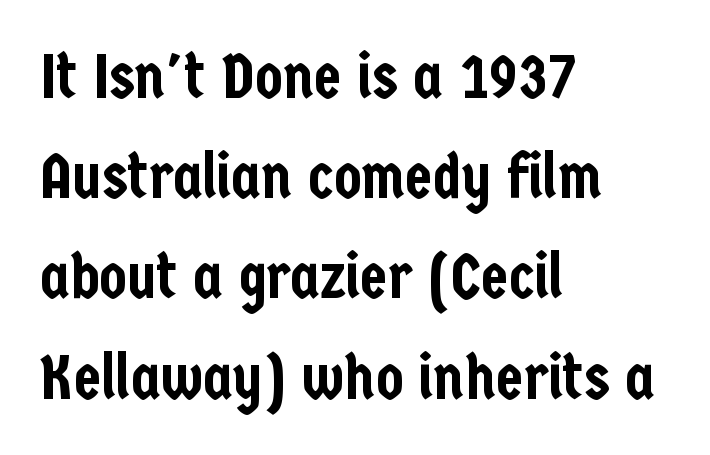
Glyph-to-glyph distance matches everyday printed text. Letterform terminals end flat and unadorned throughout the passage. The specimen reads as upright at a glance. Words float on clear page, feet unadorned. The lines in this sample share a left origin and differ only in where they stop.
